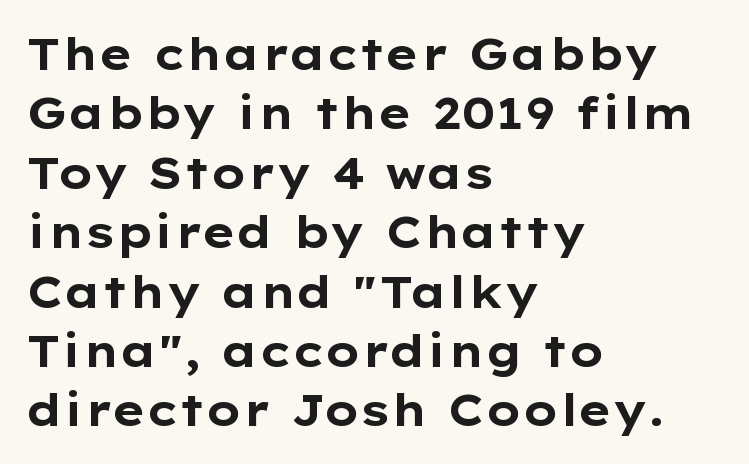
{"serif": "no", "italic": "no", "bold": "yes", "weight": "bold", "width": "wide", "stroke_contrast": "low", "x_height": "medium", "monospaced": "no", "underline": "no", "align": "left", "line_spacing": "normal", "line_spacing_ratio": 1.35, "letter_spacing": "normal", "letter_spacing_em": 0.0, "glyph_px": 44}
